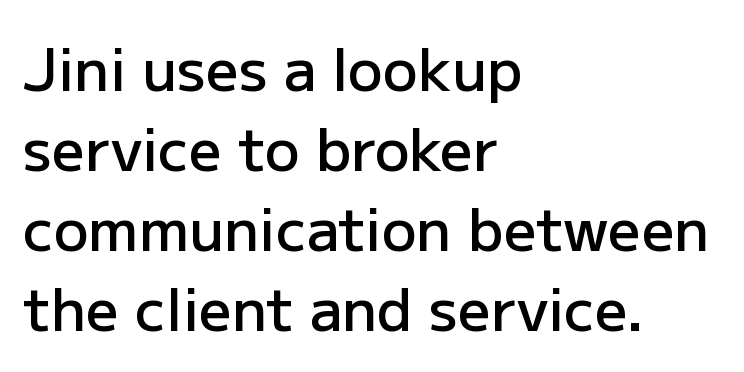
Spacing between characters is what you'd get straight out of the box. Descender tails drop into unmarked territory. The rag falls on the right side of this text block. A bit beefed up — I'd call it semibold rather than bold.
